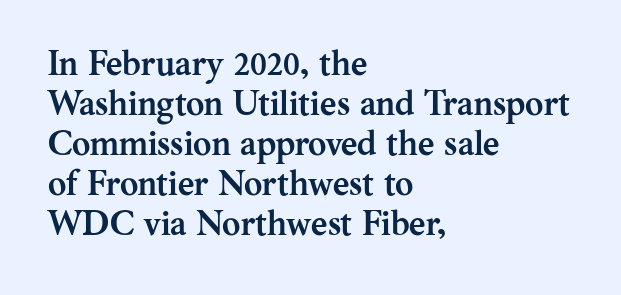
{"serif": "yes", "italic": "no", "bold": "yes", "weight": "semibold", "width": "normal", "stroke_contrast": "medium", "x_height": "medium", "monospaced": "no", "underline": "no", "align": "left", "line_spacing": "tight", "line_spacing_ratio": 1.14, "letter_spacing": "normal", "letter_spacing_em": 0.0, "glyph_px": 35}
